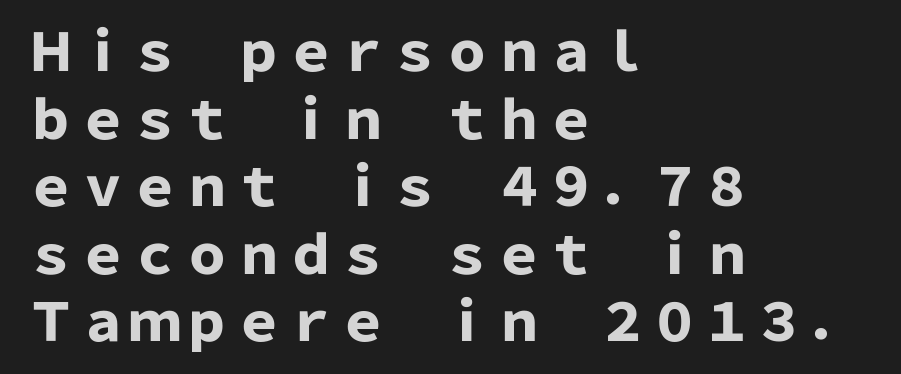
The image shows 52 px heavy sans-serif type, upright; set left-aligned, normal line spacing (1.3x), normal letter spacing, not underlined; low stroke contrast and a medium x-height.
